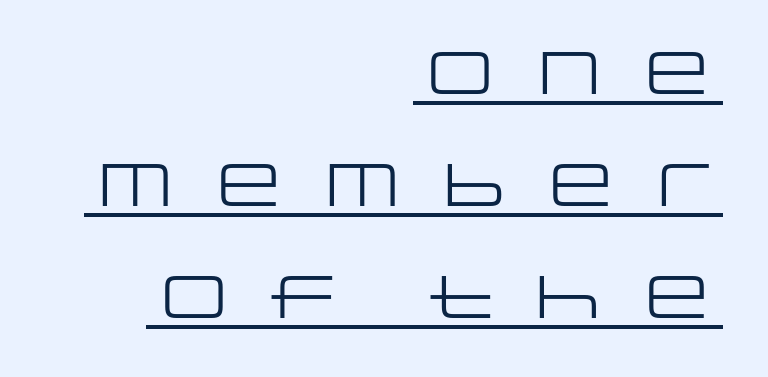
The image shows 60 px regular-weight, wide sans-serif type, upright; set right-aligned, line spacing 1.87x, unusually wide letter spacing (+0.28 em), underlined; low stroke contrast and a large x-height.
